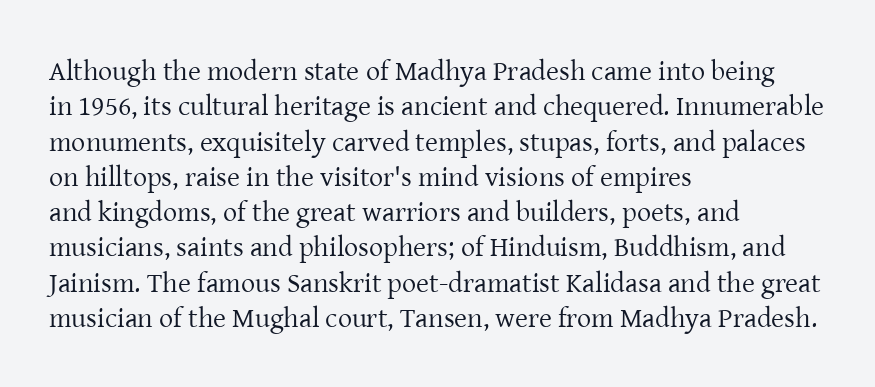
{"serif": "yes", "italic": "no", "bold": "no", "weight": "regular", "width": "normal", "stroke_contrast": "low", "x_height": "medium", "monospaced": "no", "underline": "no", "align": "left", "line_spacing": "normal", "line_spacing_ratio": 1.26, "letter_spacing": "normal", "letter_spacing_em": 0.0, "glyph_px": 28}
